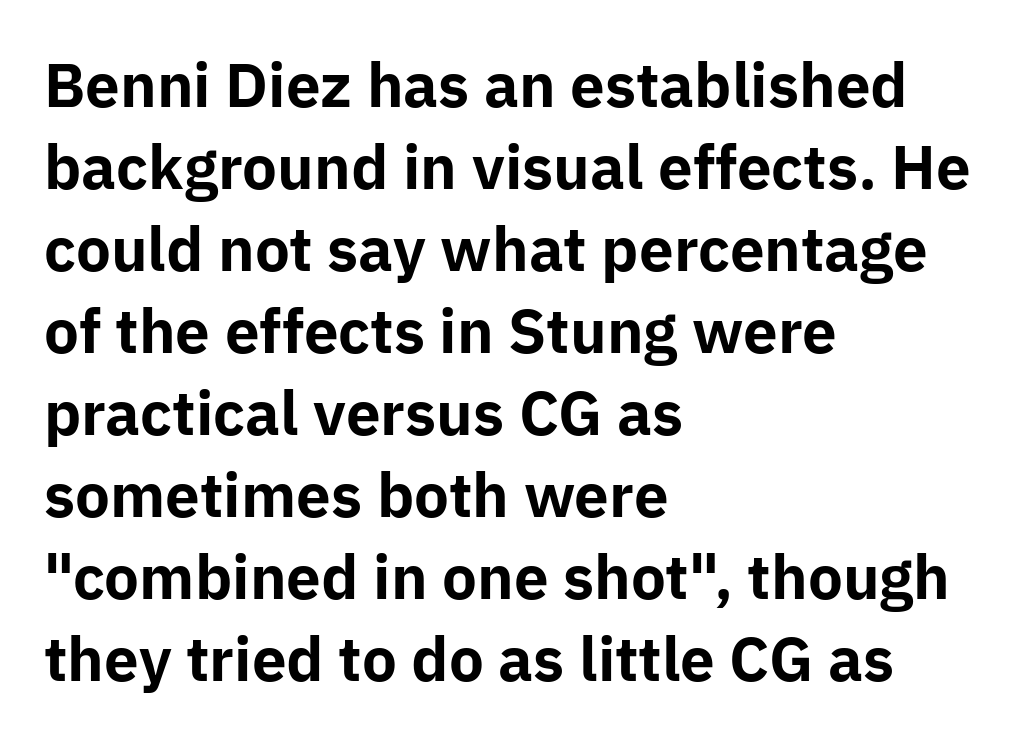
The letters stand straight up with perfectly vertical stems. Does extra space separate the letters? No, they use regular spacing. Plenty of ink on the page — the face is bold. Typographically, this falls in the sans-serif category.
